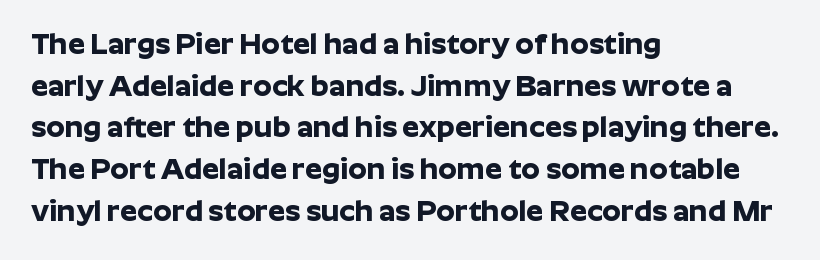
{"serif": "no", "italic": "no", "bold": "yes", "weight": "bold", "width": "normal", "stroke_contrast": "low", "x_height": "medium", "monospaced": "no", "underline": "no", "align": "left", "line_spacing": "normal", "line_spacing_ratio": 1.39, "letter_spacing": "normal", "letter_spacing_em": 0.0, "glyph_px": 30}
